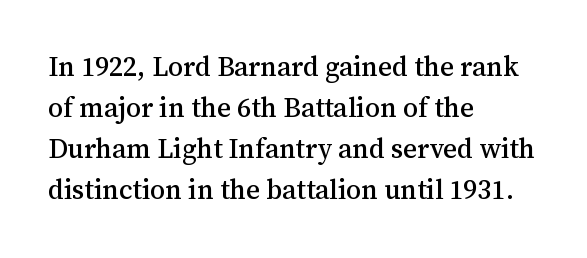
{"italic": "no", "underline": "no", "align": "left", "line_spacing": "normal", "line_spacing_ratio": 1.52, "letter_spacing": "normal", "letter_spacing_em": 0.0, "glyph_px": 27}
